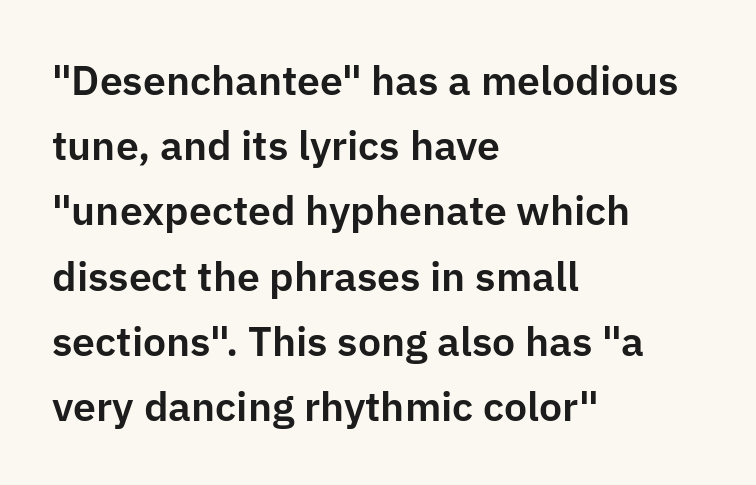
The image shows 41 px sans-serif type, upright; set left-aligned, normal line spacing (1.59x), normal letter spacing, not underlined; low stroke contrast and a medium x-height.
